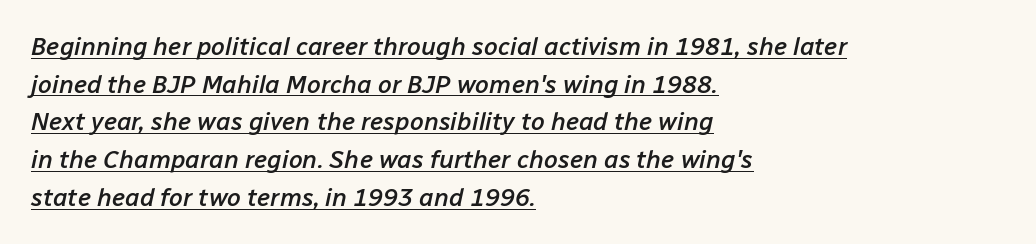
Regarding leading, the lines here are spaced in the standard way. The letters are slanted; this is an italic face. Moderately thickened strokes mark this as semibold type. The type is set solid horizontally, with unmodified tracking. This rendering features underlined lettering. One-word summary of the alignment: left.
